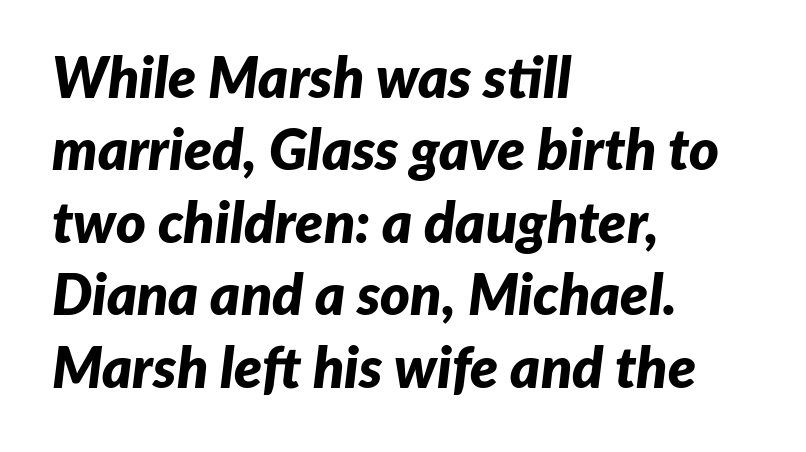
The image shows 57 px bold type, italic (leaning right); set left-aligned, normal line spacing (1.27x), normal letter spacing, not underlined; low stroke contrast and a medium x-height.
